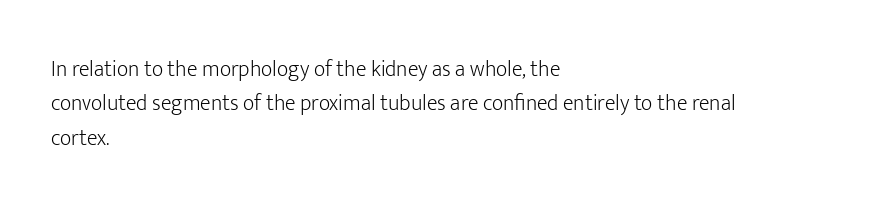
{"italic": "no", "bold": "no", "underline": "no", "align": "left", "line_spacing": "normal", "line_spacing_ratio": 1.56, "letter_spacing": "normal", "letter_spacing_em": 0.0, "glyph_px": 22}
